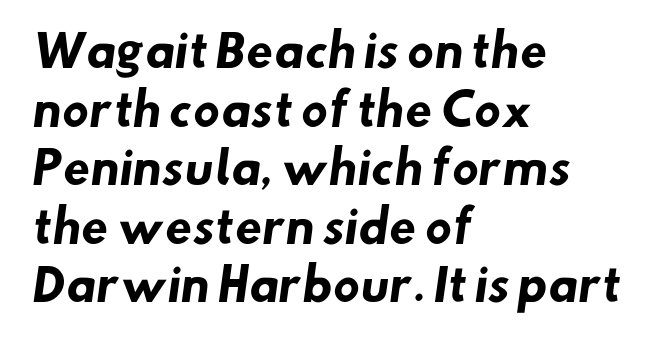
The image shows 44 px heavy sans-serif type; set left-aligned, normal line spacing (1.33x), normal letter spacing, not underlined; low stroke contrast and a small x-height.
